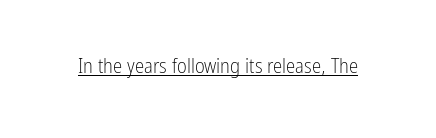
Q: Is the text bold? A: No.
Q: Is the text italic (slanted)? A: No, it is upright.
Q: Is the text underlined? A: Yes.
Q: Is the spacing between letters normal or unusually wide? A: Normal.
